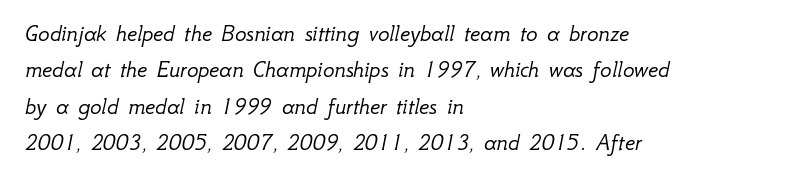
Q: Is the text bold? A: No.
Q: Is the text italic (slanted)? A: Yes, it leans right by about 12 degrees.
Q: Is the text underlined? A: No.
Q: How is the paragraph aligned? A: Left-aligned.
Q: Is the spacing between letters normal or unusually wide? A: Normal.
Q: Is the spacing between lines tight, normal or loose? A: Normal.
